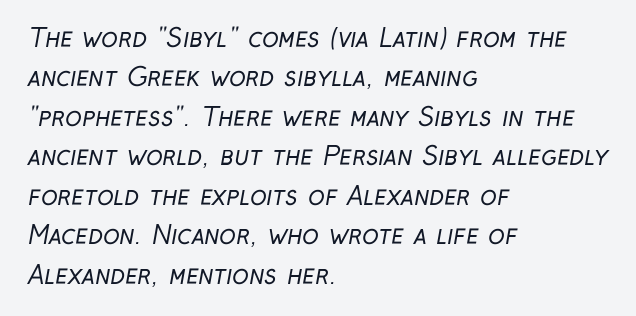
Q: Is the text bold? A: No.
Q: Is the text underlined? A: No.
Q: How is the paragraph aligned? A: Left-aligned.
Q: Is the spacing between letters normal or unusually wide? A: Normal.
Q: Is the spacing between lines tight, normal or loose? A: Normal.
